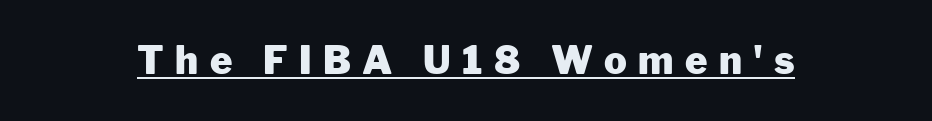
{"serif": "no", "italic": "no", "bold": "yes", "weight": "heavy", "width": "normal", "stroke_contrast": "low", "x_height": "medium", "monospaced": "no", "underline": "yes", "letter_spacing": "wide", "letter_spacing_em": 0.3, "glyph_px": 38}
